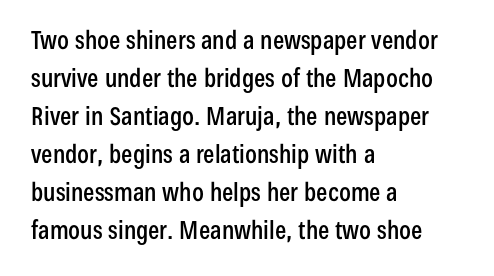
The image shows 25 px text type, upright; set left-aligned, normal line spacing (1.52x), normal letter spacing, not underlined.
